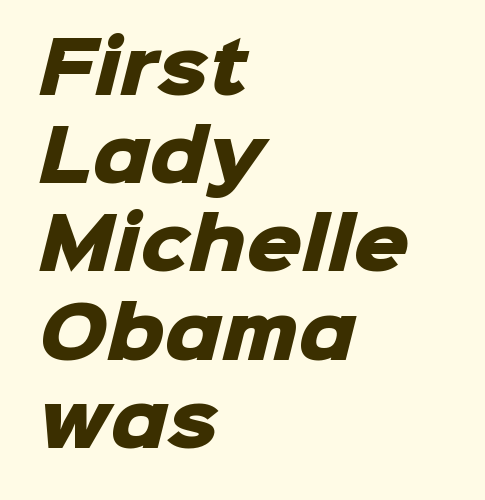
{"serif": "no", "bold": "yes", "weight": "heavy", "width": "normal", "stroke_contrast": "low", "x_height": "medium", "monospaced": "no", "underline": "no", "align": "left", "line_spacing": "normal", "line_spacing_ratio": 1.26, "letter_spacing": "normal", "letter_spacing_em": 0.0, "glyph_px": 70}
